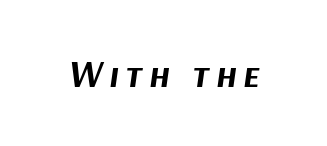
A typesetter would call this proportional, since set widths differ per character. The rendering applies a slant to the glyphs. The passage shown is emphatically bold. Descenders hang freely into open space.
